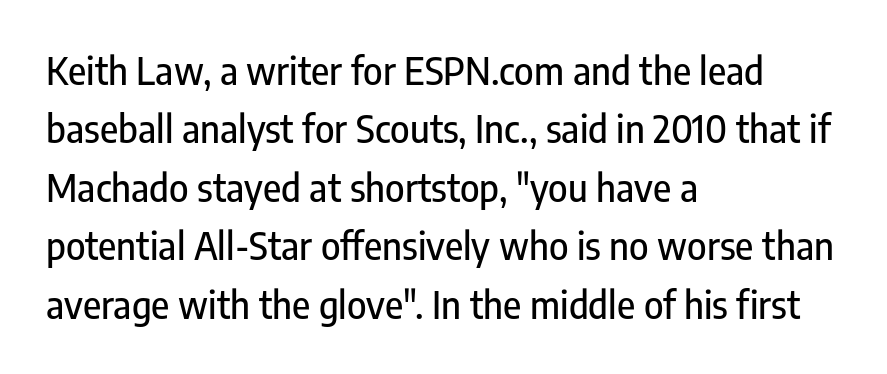
{"serif": "no", "italic": "no", "width": "condensed", "stroke_contrast": "low", "x_height": "medium", "monospaced": "no", "underline": "no", "align": "left", "line_spacing": "normal", "line_spacing_ratio": 1.58, "letter_spacing": "normal", "letter_spacing_em": 0.0, "glyph_px": 37}
